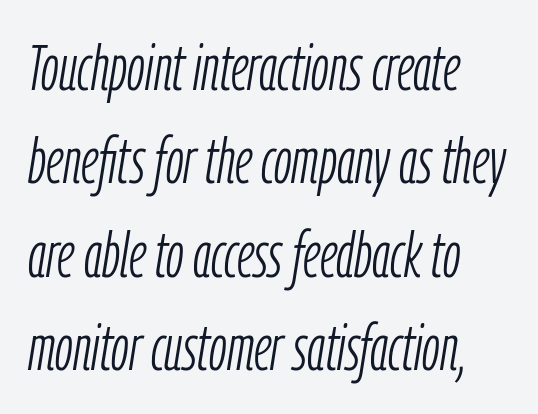
Q: Is the text bold? A: No.
Q: Is the text italic (slanted)? A: Yes, it leans right by about 9 degrees.
Q: Is the text underlined? A: No.
Q: How is the paragraph aligned? A: Left-aligned.
Q: Is the spacing between letters normal or unusually wide? A: Normal.
Q: Is the spacing between lines tight, normal or loose? A: Normal.
Q: Width (condensed, normal, or wide)? A: Condensed.
Q: Stroke contrast? A: Low.
Q: x-height? A: Medium.
Q: Monospaced? A: No.
